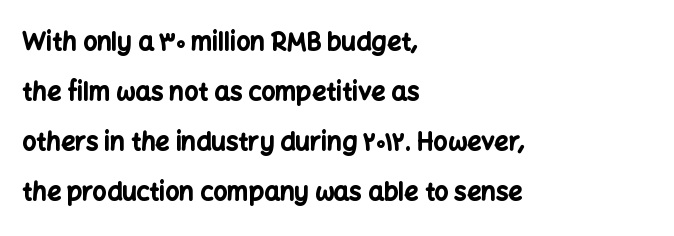
A classic flush-left, rag-right setting is used for this passage. This sample trades compactness for vertical openness between lines. Check the space under the baseline: it is left empty. Set as a true bold cut, around the 700 mark. Notice how the stems are strictly vertical — no italics here.
